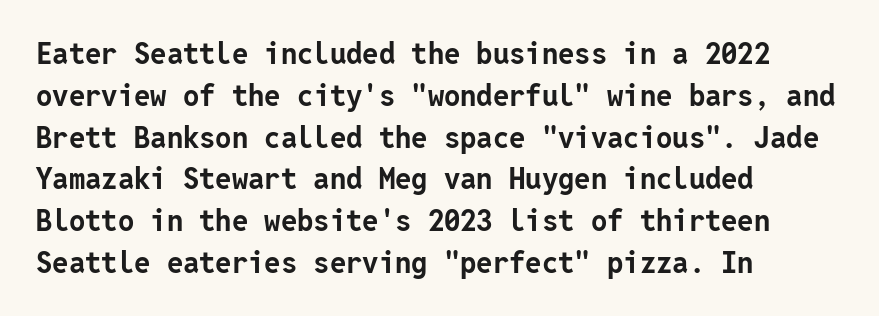
Q: Is the text bold? A: Yes.
Q: Is the text italic (slanted)? A: No, it is upright.
Q: Is the typeface a serif or a sans-serif typeface? A: Sans-serif.
Q: Is the text underlined? A: No.
Q: How is the paragraph aligned? A: Left-aligned.
Q: Is the spacing between letters normal or unusually wide? A: Normal.
Q: Is the spacing between lines tight, normal or loose? A: Normal.
Q: Width (condensed, normal, or wide)? A: Normal.
Q: Stroke contrast? A: Low.
Q: x-height? A: Medium.
